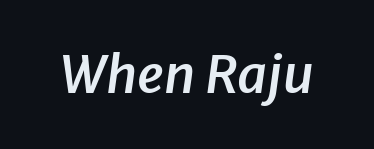
The space directly below the letters is spotless. Look at the tracking — it's just the regular setting, nothing added. A bit beefed up — I'd call it semibold rather than bold. You could not count columns in this text — the font is proportionally spaced. Looking at the ascenders, they clearly lean.
